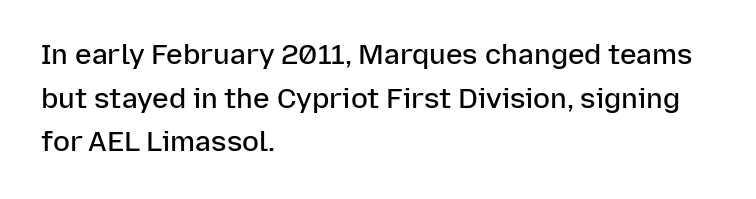
The space directly below the letters is spotless. Each new line begins a customary step beneath the previous one. On the weight axis this lands at semibold, roughly 600. You could not count columns in this text — the font is proportionally spaced.
